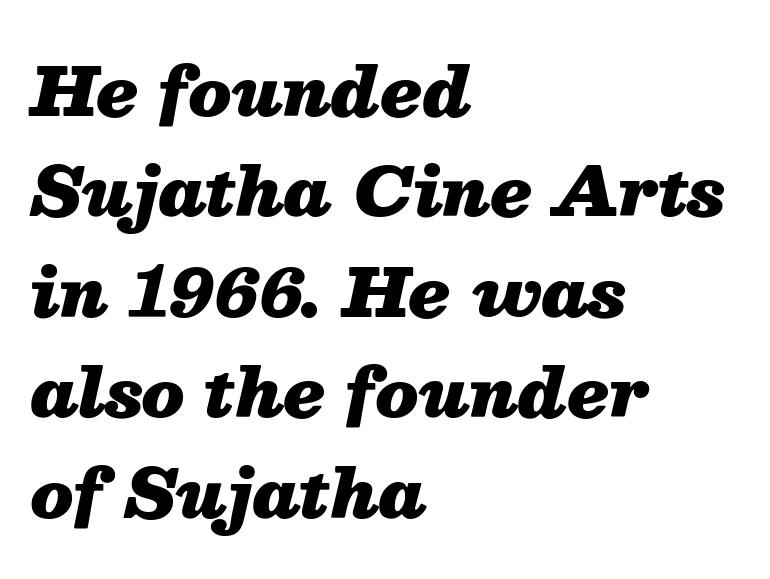
{"italic": "yes", "lean": "right", "slant_degrees": 13, "bold": "yes", "weight": "heavy", "width": "normal", "stroke_contrast": "medium", "x_height": "medium", "monospaced": "no", "underline": "no", "align": "left", "line_spacing": "normal", "line_spacing_ratio": 1.5, "letter_spacing": "normal", "letter_spacing_em": 0.0, "glyph_px": 67}
